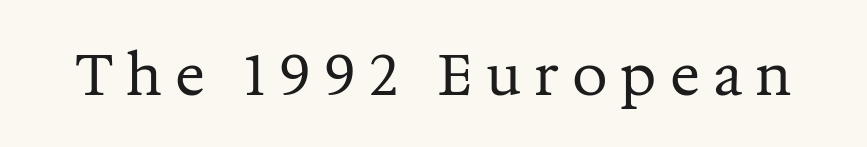
The image shows 56 px regular-weight serif type, upright; set unusually wide letter spacing (+0.23 em), not underlined; medium stroke contrast and a medium x-height.
